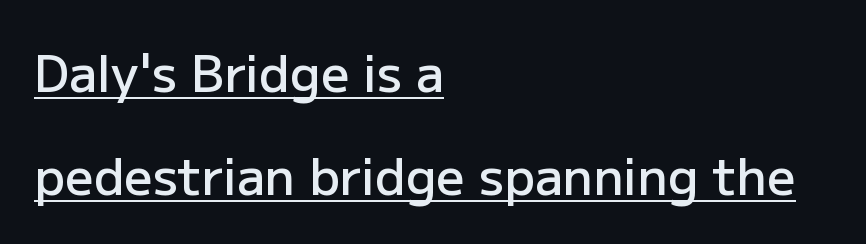
{"serif": "no", "italic": "no", "bold": "semi", "weight": "semibold", "width": "normal", "stroke_contrast": "low", "x_height": "medium", "monospaced": "no", "underline": "yes", "align": "left", "line_spacing": "loose", "line_spacing_ratio": 2.06, "letter_spacing": "normal", "letter_spacing_em": 0.0, "glyph_px": 50}
